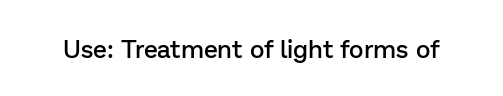
{"italic": "no", "bold": "semi", "underline": "no", "letter_spacing": "normal", "letter_spacing_em": 0.0, "glyph_px": 25}
